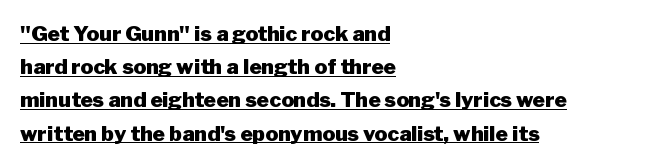
The rendering uses the underline text-decoration. Students, observe: this is what conventionally led text looks like. These lines carry a lot of weight — the face is fully bold. Caption: multi-line text, flush left, ragged right. Observe the ordinary spacing: letters are neighbours, not strangers.
